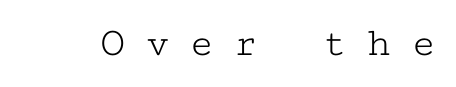
Q: Is the text bold? A: No.
Q: Is the text italic (slanted)? A: No, it is upright.
Q: Is the typeface a serif or a sans-serif typeface? A: Serif.
Q: Is the text underlined? A: No.
Q: Is the spacing between letters normal or unusually wide? A: Unusually wide.
Q: Width (condensed, normal, or wide)? A: Wide.
Q: Stroke contrast? A: Low.
Q: x-height? A: Medium.
Q: Monospaced? A: Yes.
